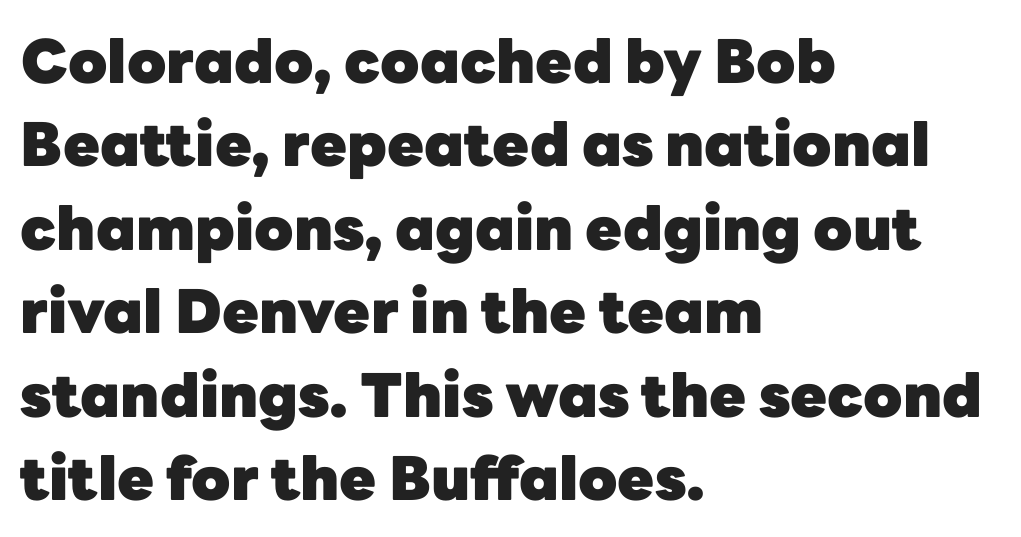
The rendering uses a moderate line-height, typical for paragraphs. The lines in this sample share a left origin and differ only in where they stop. The tracking reads as untouched default to a designer's eye. Descenders hang freely into open space.
